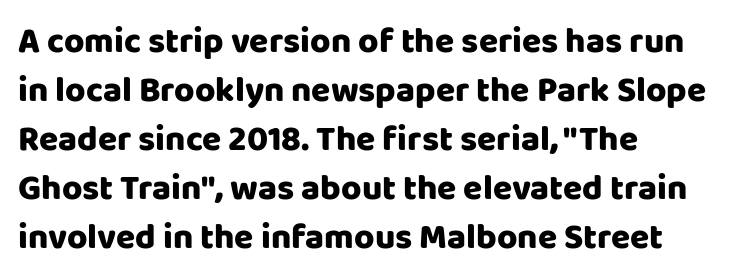
Unmarked baselines from the first word to the last. Posture: upright roman. Is this a sans? Yes — the strokes have no serifs. Compared with a centered layout, this one pins lines to the left instead. Character widths vary here, with narrow letters taking less room than wide ones. How would I describe the line gaps? Plain and ordinary.
